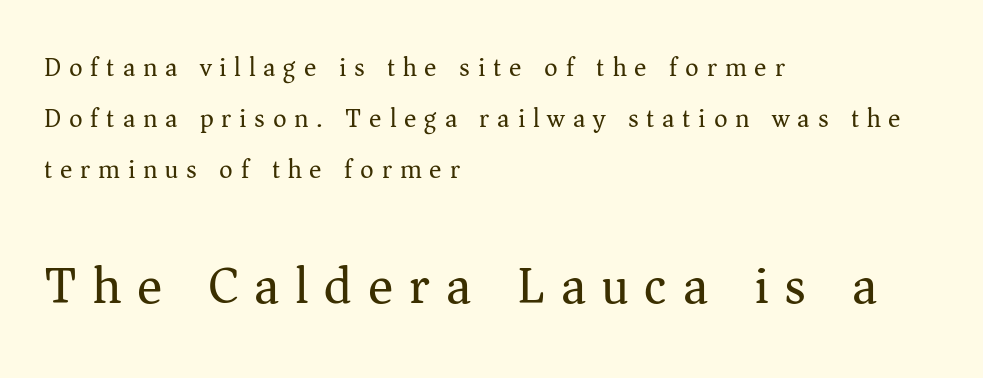
{"serif": "yes", "italic": "no", "bold": "no", "weight": "regular", "width": "normal", "stroke_contrast": "medium", "x_height": "medium", "monospaced": "no", "underline": "no", "align": "left", "line_spacing": "loose", "line_spacing_ratio": 1.96, "letter_spacing": "wide", "letter_spacing_em": 0.3, "larger_block": "second", "size_ratio": 2.04, "glyph_px": 53}
